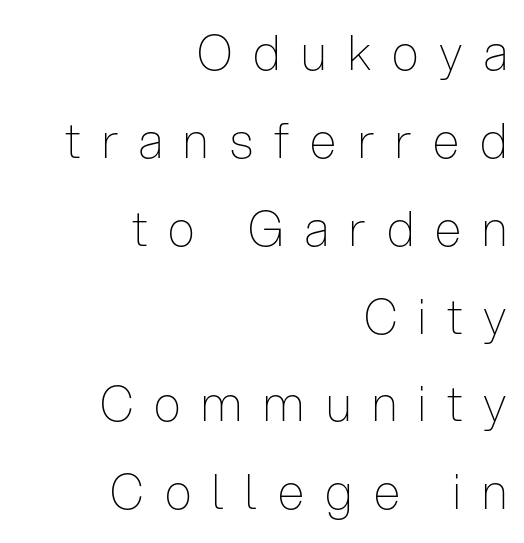
The image shows 48 px thin, condensed sans-serif type, upright; set right-aligned, line spacing 1.83x, unusually wide letter spacing (+0.44 em), not underlined; low stroke contrast and a medium x-height.
